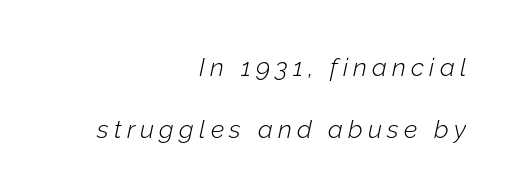
Q: Is the text bold? A: No.
Q: Is the text italic (slanted)? A: Yes, it leans right by about 12 degrees.
Q: Is the text underlined? A: No.
Q: How is the paragraph aligned? A: Right-aligned.
Q: Is the spacing between letters normal or unusually wide? A: Unusually wide.
Q: Is the spacing between lines tight, normal or loose? A: Loose.
